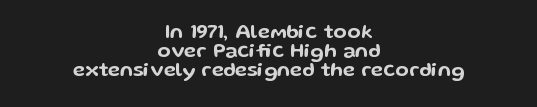
{"italic": "no", "underline": "no", "align": "center", "line_spacing": "tight", "line_spacing_ratio": 0.96, "letter_spacing": "normal", "letter_spacing_em": 0.0, "glyph_px": 20}
